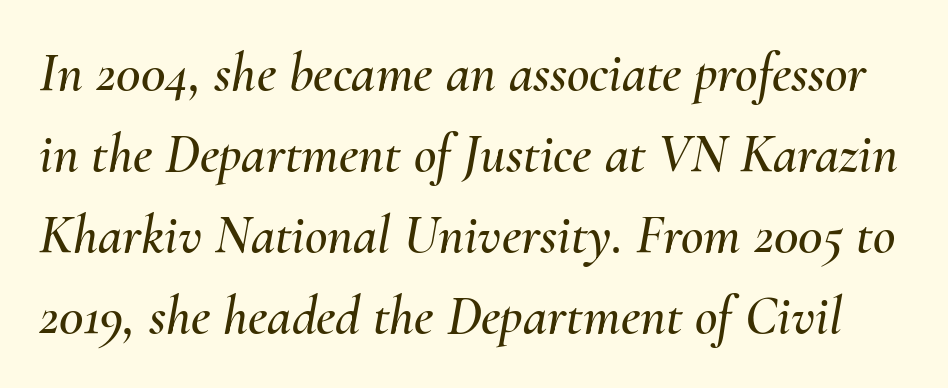
The image shows 55 px text type, italic (leaning right); set normal line spacing (1.47x), normal letter spacing, not underlined; medium stroke contrast and a small x-height.
